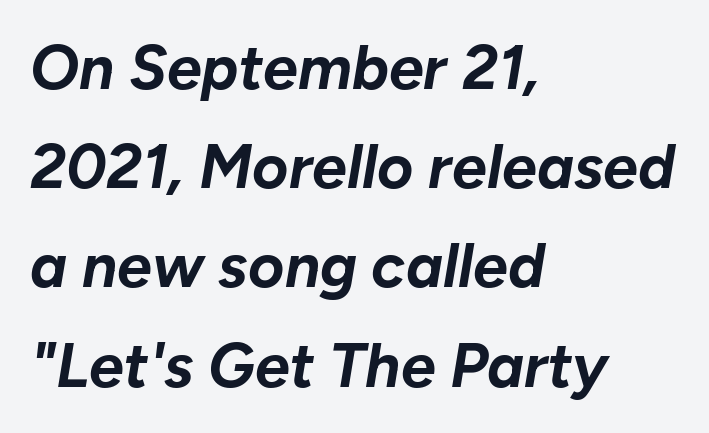
{"italic": "yes", "lean": "right", "slant_degrees": 10, "bold": "yes", "weight": "bold", "width": "normal", "stroke_contrast": "low", "x_height": "medium", "monospaced": "no", "underline": "no", "align": "left", "line_spacing": "normal", "line_spacing_ratio": 1.6, "letter_spacing": "normal", "letter_spacing_em": 0.0, "glyph_px": 62}
